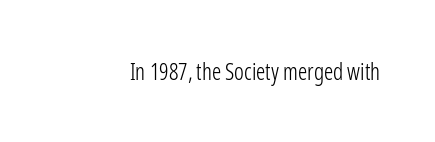
{"italic": "no", "bold": "no", "underline": "no", "letter_spacing": "normal", "letter_spacing_em": 0.0, "glyph_px": 23}
